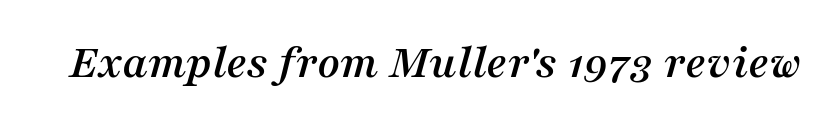
Note: serifs present on the glyphs. Designer's note — italics engaged. Type without underlining. Nobody touched the tracking dial on this one.
